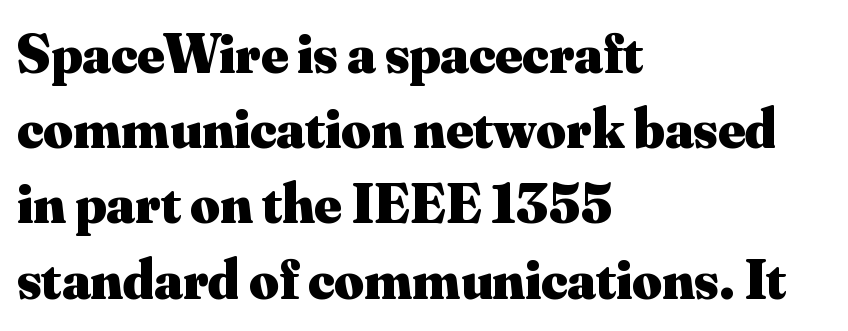
Q: Is the text bold? A: Yes.
Q: Is the text italic (slanted)? A: No, it is upright.
Q: Is the typeface a serif or a sans-serif typeface? A: Serif.
Q: Is the text underlined? A: No.
Q: How is the paragraph aligned? A: Left-aligned.
Q: Is the spacing between letters normal or unusually wide? A: Normal.
Q: Is the spacing between lines tight, normal or loose? A: Normal.
Q: Width (condensed, normal, or wide)? A: Normal.
Q: Stroke contrast? A: Medium.
Q: x-height? A: Small.
Q: Monospaced? A: No.
